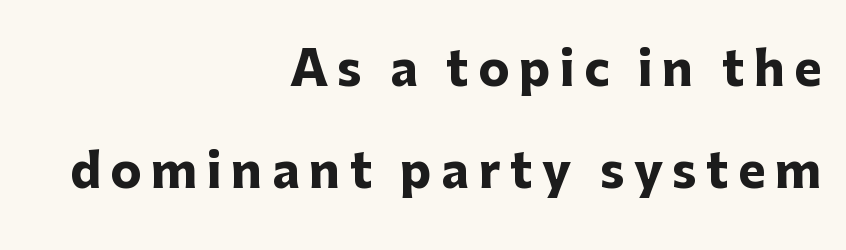
{"serif": "no", "italic": "no", "bold": "yes", "weight": "heavy", "width": "normal", "stroke_contrast": "low", "x_height": "medium", "monospaced": "no", "underline": "no", "align": "right", "line_spacing": "loose", "line_spacing_ratio": 2.18, "letter_spacing": "wide", "letter_spacing_em": 0.2, "glyph_px": 47}
